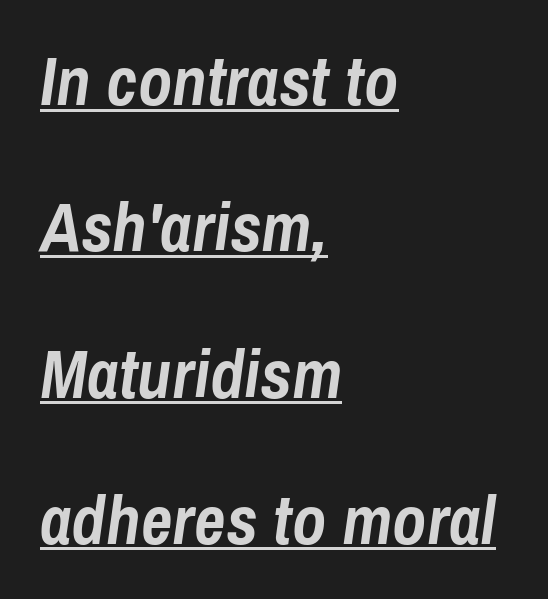
Q: Is the text bold? A: Yes.
Q: Is the text italic (slanted)? A: Yes, it leans right by about 8 degrees.
Q: Is the text underlined? A: Yes.
Q: How is the paragraph aligned? A: Left-aligned.
Q: Is the spacing between letters normal or unusually wide? A: Normal.
Q: Is the spacing between lines tight, normal or loose? A: Loose.
Q: Width (condensed, normal, or wide)? A: Condensed.
Q: Stroke contrast? A: Low.
Q: x-height? A: Medium.
Q: Monospaced? A: No.
